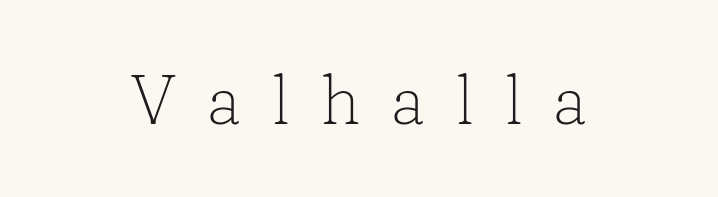
The lettering stays uniformly vertical, giving the passage a roman look. The face used here is proportionally spaced, like ordinary book or web type. You could only call the tracking loose — the letters float apart. No chunkiness to these letters — they're not bold. A serif font was chosen for this passage.
